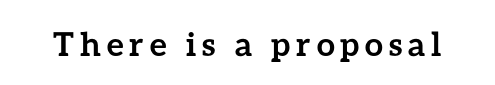
Q: Is the text bold? A: Yes.
Q: Is the text italic (slanted)? A: No, it is upright.
Q: Is the text underlined? A: No.
Q: Width (condensed, normal, or wide)? A: Normal.
Q: Stroke contrast? A: Low.
Q: x-height? A: Medium.
Q: Monospaced? A: No.
